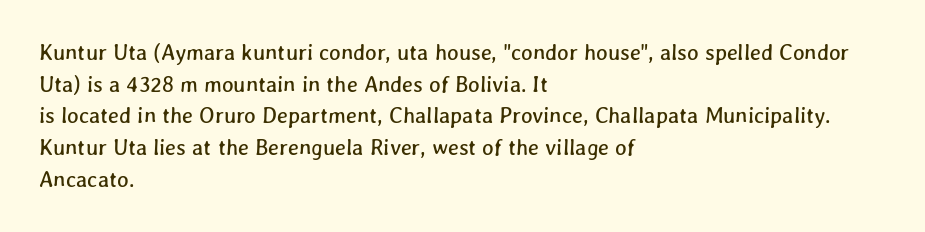
{"underline": "no", "align": "left", "line_spacing": "normal", "line_spacing_ratio": 1.44, "letter_spacing": "normal", "letter_spacing_em": 0.0, "glyph_px": 22}
